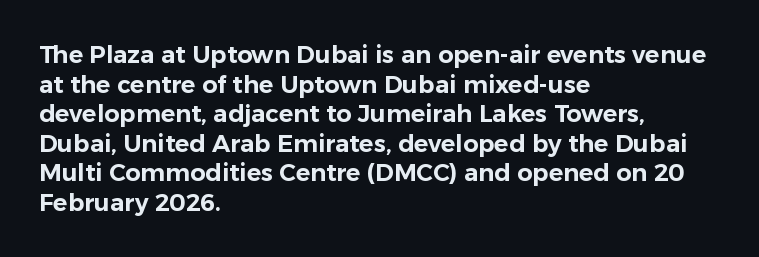
Q: Is the text italic (slanted)? A: No, it is upright.
Q: Is the text underlined? A: No.
Q: How is the paragraph aligned? A: Left-aligned.
Q: Is the spacing between letters normal or unusually wide? A: Normal.
